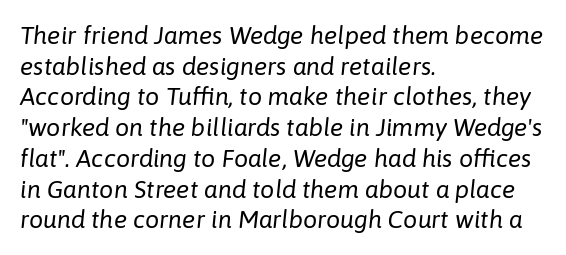
Unbolded letterforms with no extra heft. Tracking value appears to be zero — textbook default spacing. The zone under the glyphs is completely vacant. A typesetter would mark this as italic.
